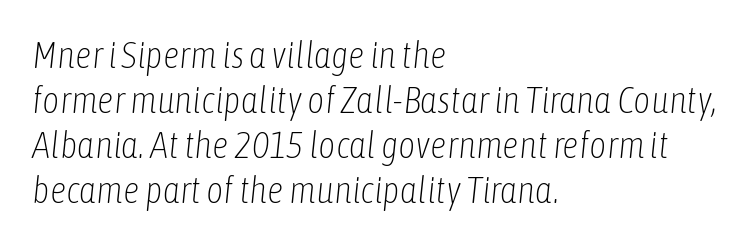
The image shows 37 px light, condensed type, italic (leaning right); set left-aligned, line spacing 1.22x, normal letter spacing, not underlined; low stroke contrast and a medium x-height.
